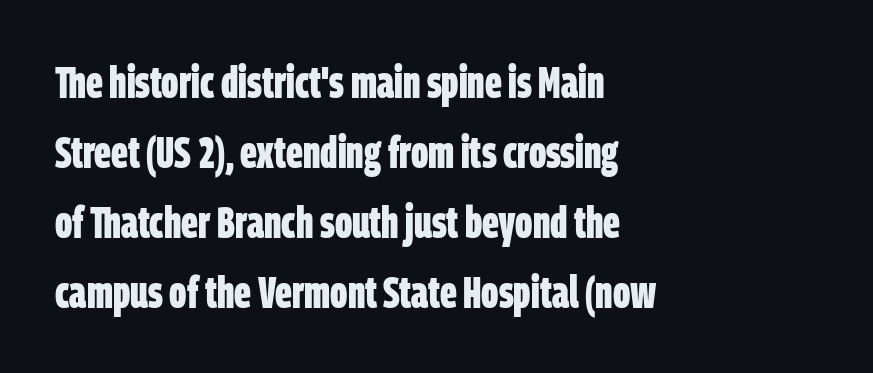
{"serif": "no", "bold": "yes", "weight": "bold", "width": "condensed", "stroke_contrast": "low", "x_height": "large", "monospaced": "no", "underline": "no", "align": "left", "line_spacing": "normal", "line_spacing_ratio": 1.59, "letter_spacing": "normal", "letter_spacing_em": 0.0, "glyph_px": 44}
